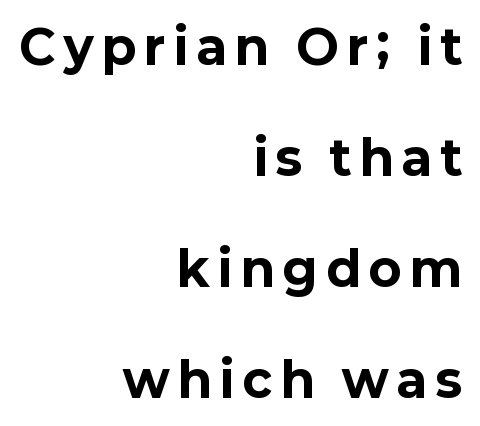
Q: Is the text bold? A: Yes.
Q: Is the text italic (slanted)? A: No, it is upright.
Q: Is the typeface a serif or a sans-serif typeface? A: Sans-serif.
Q: Is the text underlined? A: No.
Q: How is the paragraph aligned? A: Right-aligned.
Q: Is the spacing between lines tight, normal or loose? A: Loose.
Q: Width (condensed, normal, or wide)? A: Normal.
Q: Stroke contrast? A: Low.
Q: x-height? A: Medium.
Q: Monospaced? A: No.
